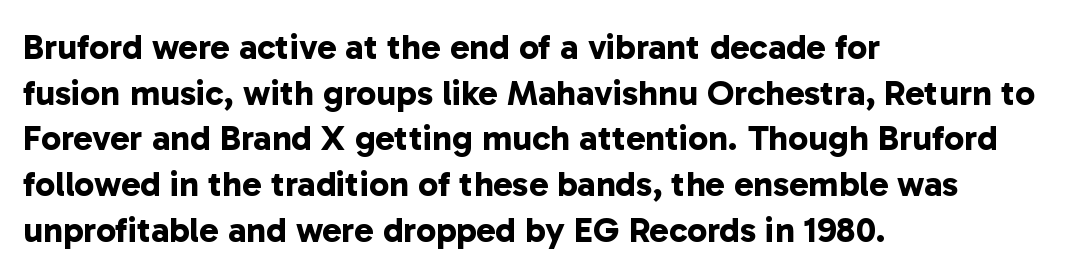
{"serif": "no", "bold": "yes", "weight": "bold", "width": "normal", "stroke_contrast": "low", "x_height": "medium", "monospaced": "no", "underline": "no", "align": "left", "line_spacing": "normal", "line_spacing_ratio": 1.27, "letter_spacing": "normal", "letter_spacing_em": 0.0, "glyph_px": 36}
